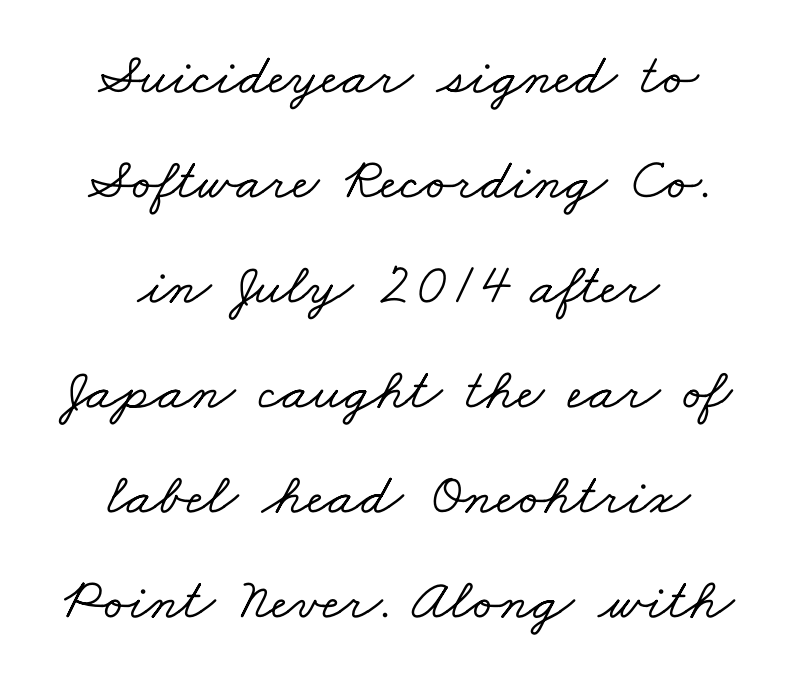
Little horizontal feet cap the strokes, marking this as serif type. Here the designer chose a conventional face with non-uniform glyph widths. No extra tracking has been applied to these lines. The space beneath each line is pristine and unruled.
